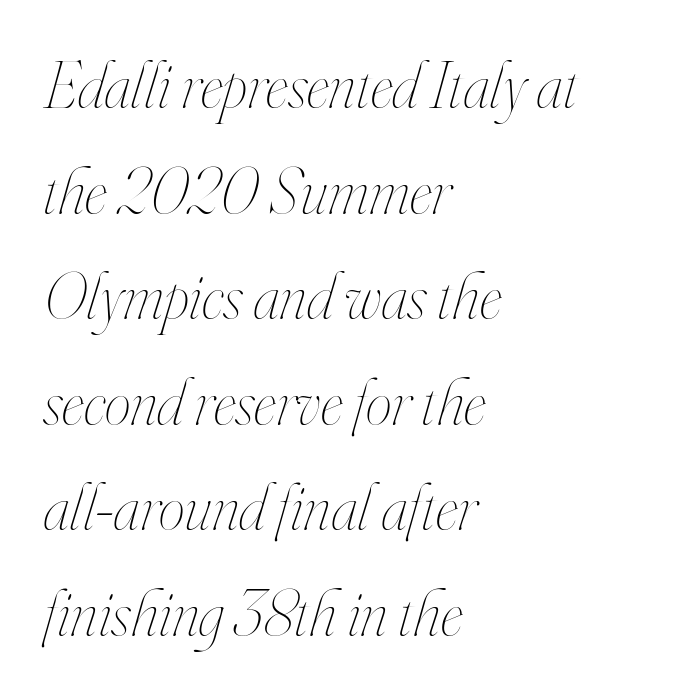
The image shows 66 px thin, condensed type, italic (leaning right); set left-aligned, normal line spacing (1.6x), normal letter spacing, not underlined; high stroke contrast and a small x-height.
